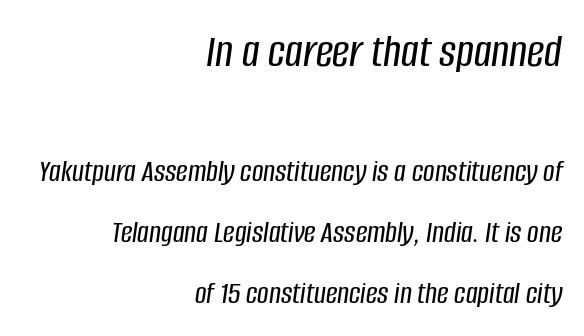
Q: Is the text italic (slanted)? A: Yes, it leans right by about 8 degrees.
Q: Is the text underlined? A: No.
Q: How is the paragraph aligned? A: Right-aligned.
Q: Is the spacing between letters normal or unusually wide? A: Normal.
Q: Is the spacing between lines tight, normal or loose? A: Loose.
Q: Which block of text is set in a larger size, the first (top) or the second (bottom)? A: The first (top) one.
Q: Width (condensed, normal, or wide)? A: Condensed.
Q: Stroke contrast? A: Low.
Q: x-height? A: Large.
Q: Monospaced? A: No.
